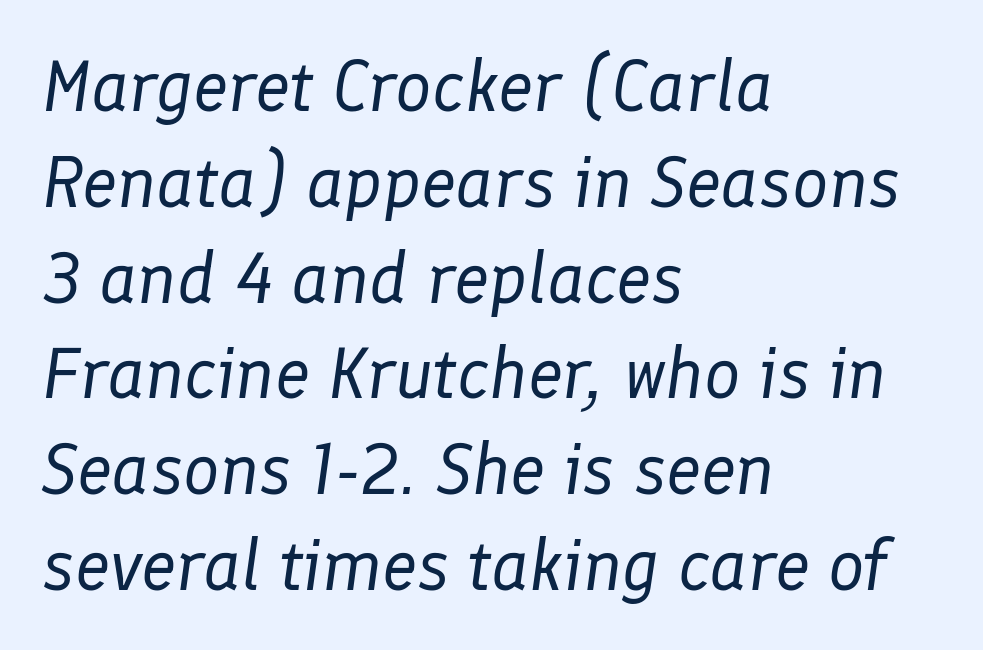
Proportional: the letters do not fall into vertical columns. Glance below the letters and you will spot only blank space. The font is comparable to plain body text, perhaps lighter. Notice how descenders clear the ascenders below comfortably — that's standard leading.
